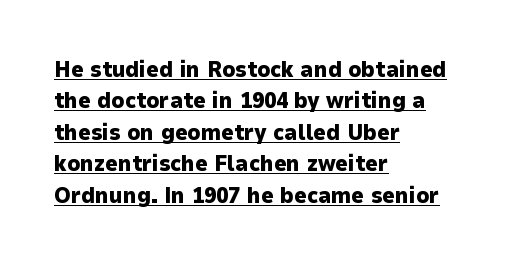
The image shows 22 px bold type, upright; set left-aligned, normal line spacing (1.43x), normal letter spacing, underlined.
